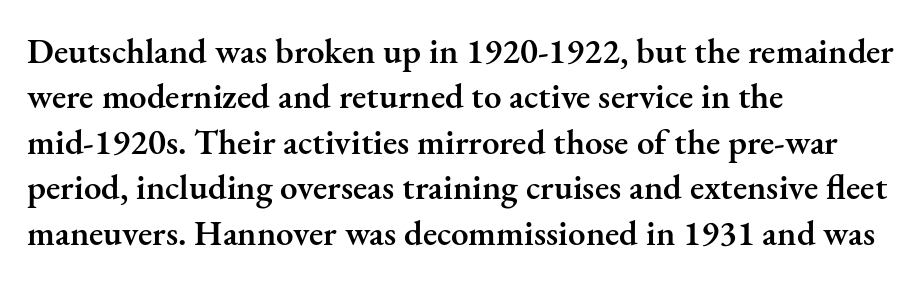
Q: Is the text bold? A: Semi-bold.
Q: Is the text italic (slanted)? A: No, it is upright.
Q: Is the typeface a serif or a sans-serif typeface? A: Serif.
Q: Is the text underlined? A: No.
Q: How is the paragraph aligned? A: Left-aligned.
Q: Is the spacing between letters normal or unusually wide? A: Normal.
Q: Is the spacing between lines tight, normal or loose? A: Normal.
Q: Width (condensed, normal, or wide)? A: Normal.
Q: Stroke contrast? A: Medium.
Q: x-height? A: Small.
Q: Monospaced? A: No.
